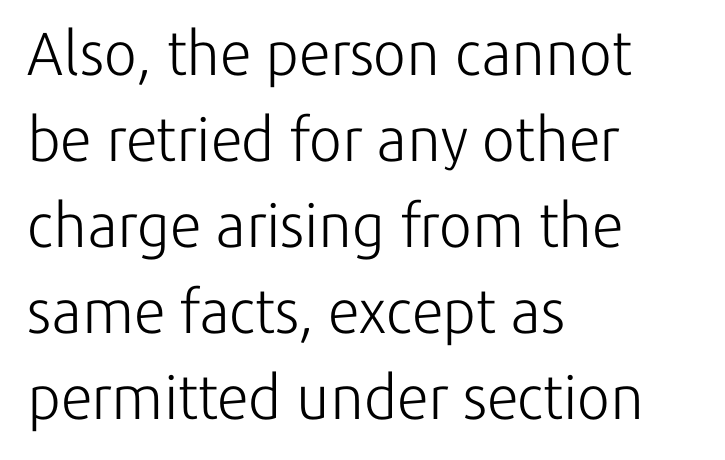
Weight: in the light-to-regular range. A normal amount of white space separates one row of letters from the next. The tracking reads as untouched default to a designer's eye. If you drew a line through each stem, it would be perfectly vertical. If you drew a ruler down the left edge, every line would touch it. Any mark beneath the type? The region is blank.
